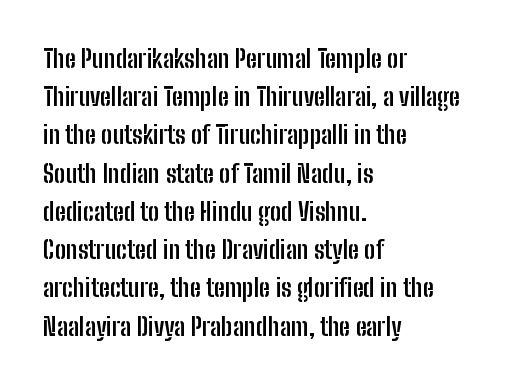
The image shows 25 px bold type, upright; set left-aligned, normal line spacing (1.53x), normal letter spacing, not underlined.
